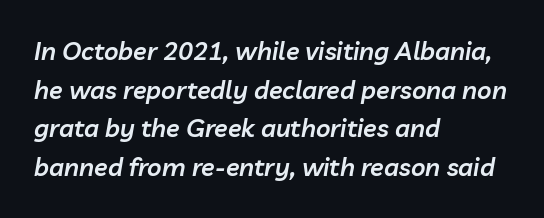
Each line starts at the same left margin while the right side varies. Does the weight exceed regular? Yes, but only to semibold. Yep, that's italic — everything's leaning. Glance below the letters and you will spot only blank space. Whoever set this chose a conventional vertical rhythm. Letter spacing: default.
